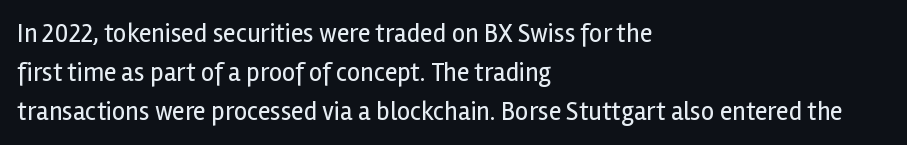
The image shows 26 px text type, upright; set left-aligned, normal line spacing (1.5x), normal letter spacing, not underlined.
